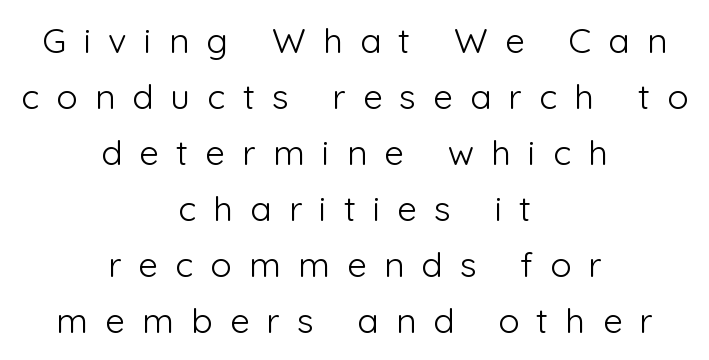
Q: Is the text bold? A: No.
Q: Is the text italic (slanted)? A: No, it is upright.
Q: Is the typeface a serif or a sans-serif typeface? A: Sans-serif.
Q: Is the text underlined? A: No.
Q: How is the paragraph aligned? A: Centered.
Q: Is the spacing between letters normal or unusually wide? A: Unusually wide.
Q: Is the spacing between lines tight, normal or loose? A: Normal.
Q: Width (condensed, normal, or wide)? A: Normal.
Q: Stroke contrast? A: Low.
Q: x-height? A: Medium.
Q: Monospaced? A: No.
